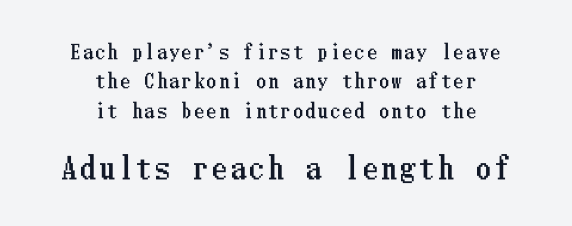
The image shows 29 px condensed type, upright; set centered, normal line spacing (1.55x), not underlined; the second (bottom) block is 1.53x larger; low stroke contrast and a medium x-height.
